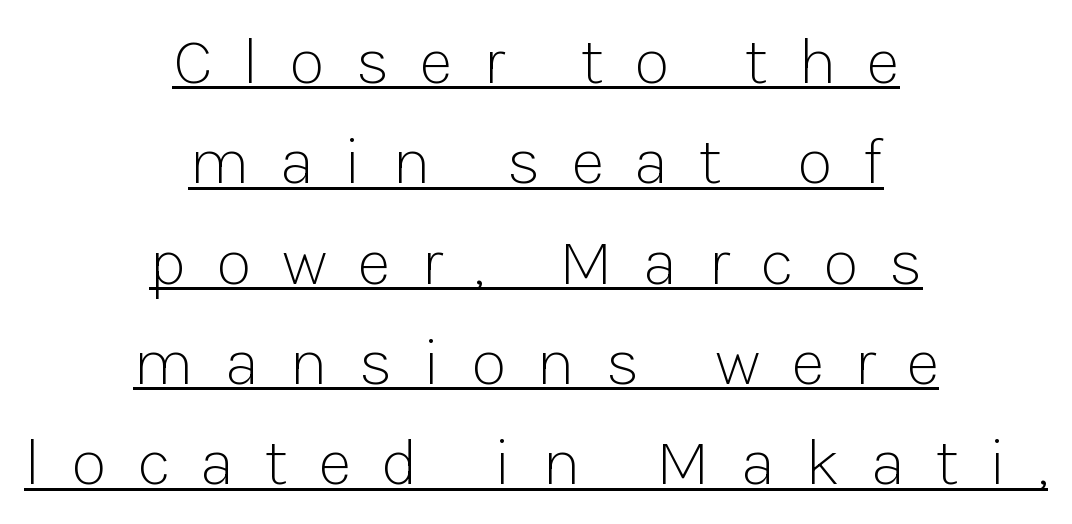
Type style note: lacks serifs. It's the straight-up-and-down kind of type. Is the block centered? Yes — each line is placed symmetrically about the middle. Leading matches the norm, producing a regular column.
